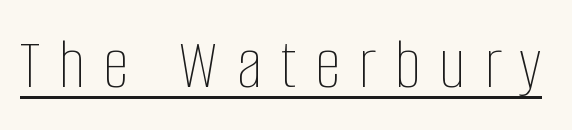
{"italic": "no", "bold": "no", "weight": "thin", "width": "condensed", "stroke_contrast": "low", "x_height": "large", "monospaced": "no", "underline": "yes", "letter_spacing": "wide", "letter_spacing_em": 0.25, "glyph_px": 74}
